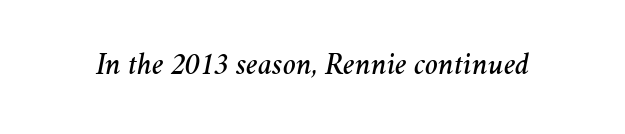
The words here are not underlined. Proportional: the letters do not fall into vertical columns. If you drew a line through each stem, it would be angled. The face used here is rendered with its standard letterfit.
